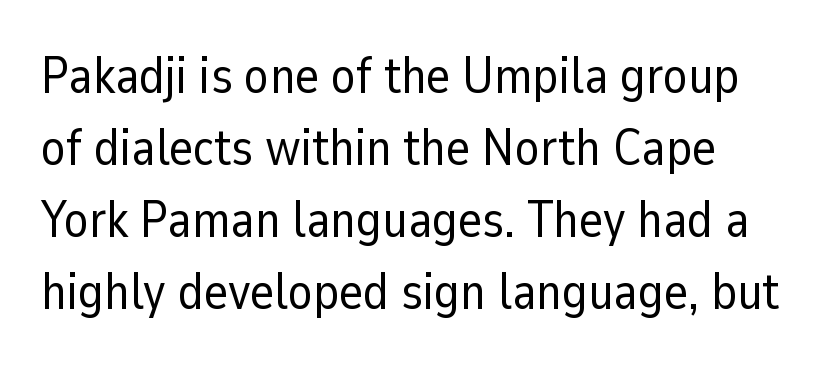
Q: Is the text bold? A: No.
Q: Is the text italic (slanted)? A: No, it is upright.
Q: Is the typeface a serif or a sans-serif typeface? A: Sans-serif.
Q: Is the text underlined? A: No.
Q: Is the spacing between letters normal or unusually wide? A: Normal.
Q: Is the spacing between lines tight, normal or loose? A: Normal.
Q: Width (condensed, normal, or wide)? A: Normal.
Q: Stroke contrast? A: Low.
Q: x-height? A: Medium.
Q: Monospaced? A: No.
